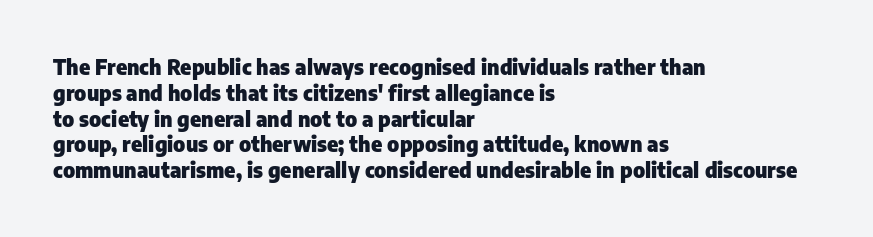
The letters stand upright; this is a roman face. Every row of glyphs begins at an identical x-position on the left. Between one letter and the next there's only the usual sliver of space. Caption: bold face, heavy strokes.
